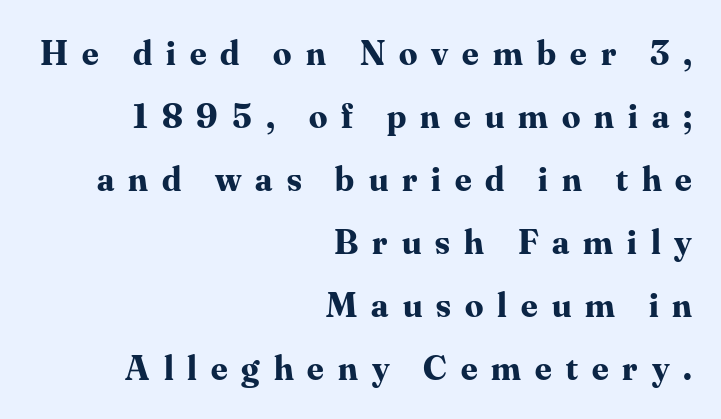
{"serif": "yes", "italic": "no", "bold": "yes", "weight": "bold", "width": "normal", "stroke_contrast": "medium", "x_height": "small", "monospaced": "no", "underline": "no", "align": "right", "line_spacing_ratio": 1.75, "letter_spacing": "wide", "letter_spacing_em": 0.39, "glyph_px": 36}
